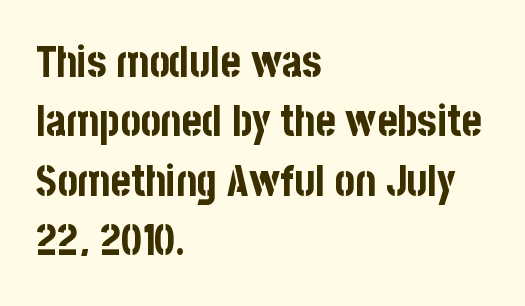
Font category for this specimen: sans-serif. Between one letter and the next there's only the usual sliver of space. Descender tails drop into unmarked territory. If you drew a line through each stem, it would be perfectly vertical. This sample is left-justified, so line endings fall wherever the words run out. The passage shown is typed in a proportional face where columns would drift.
